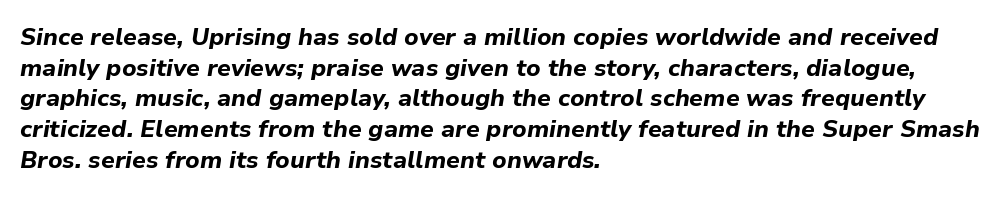
Q: Is the text bold? A: Yes.
Q: Is the text italic (slanted)? A: Yes, it leans right by about 9 degrees.
Q: Is the text underlined? A: No.
Q: How is the paragraph aligned? A: Left-aligned.
Q: Is the spacing between letters normal or unusually wide? A: Normal.
Q: Is the spacing between lines tight, normal or loose? A: Normal.
